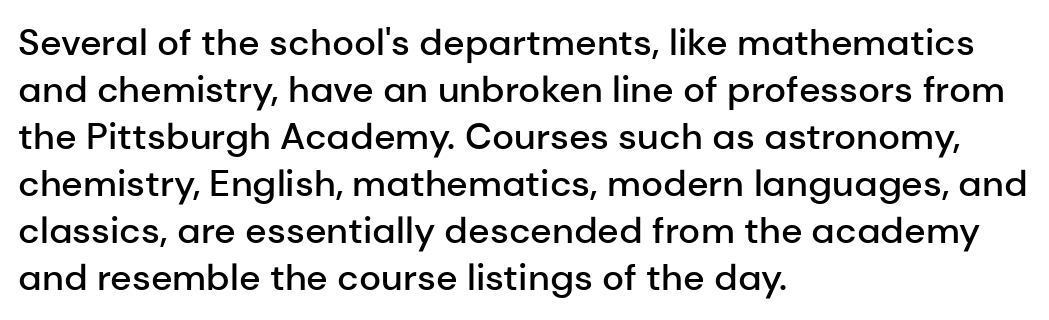
{"serif": "no", "italic": "no", "bold": "semi", "weight": "semibold", "width": "normal", "stroke_contrast": "low", "x_height": "medium", "monospaced": "no", "underline": "no", "align": "left", "line_spacing": "normal", "line_spacing_ratio": 1.27, "letter_spacing": "normal", "letter_spacing_em": 0.0, "glyph_px": 37}
